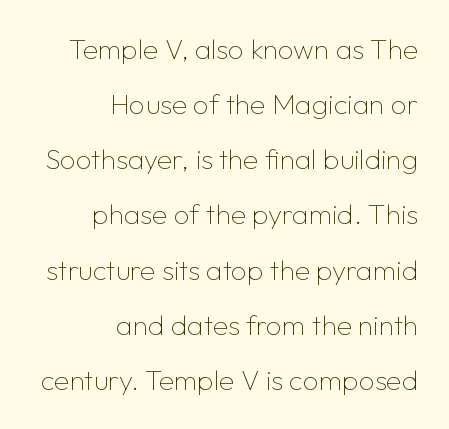
The passage shown is typed in a proportional face where columns would drift. The typesetting does not lean heavy: it is not bold. Bare-footed words on every line. Vertically, the passage feels expansive, rows floating well apart. In terms of posture, this sample is upright.
